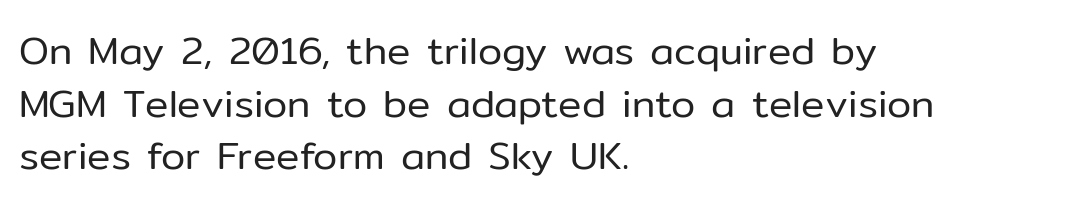
The image shows 39 px regular-weight sans-serif type, upright; set left-aligned, normal line spacing (1.35x), normal letter spacing, not underlined; low stroke contrast and a medium x-height.
